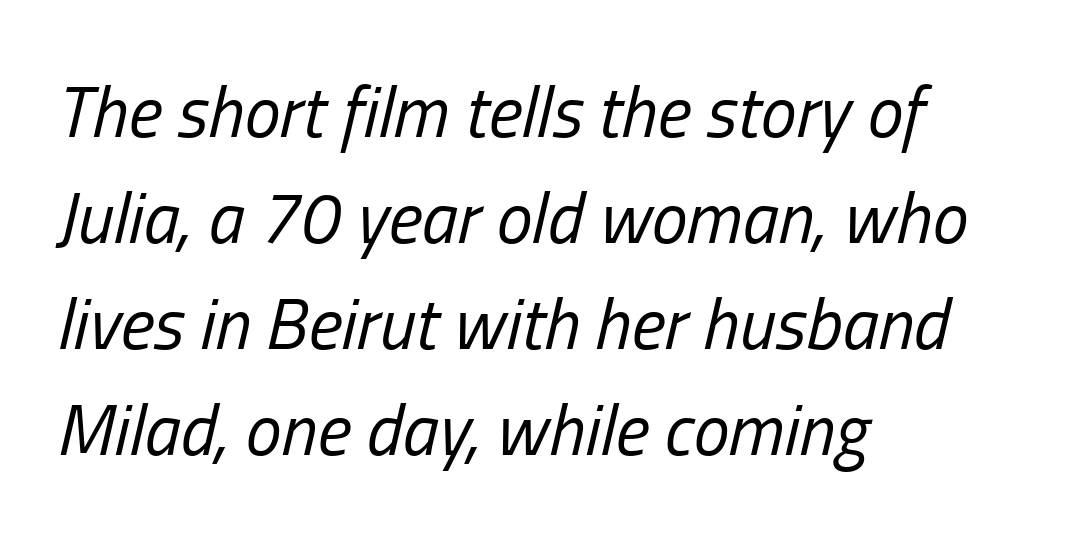
The glyphs look as if they've been sheared to an angle. Each stroke keeps to a modest, everyday thickness or less. Unmarked baselines from the first word to the last. Left-aligned paragraph, ragged on the right.
